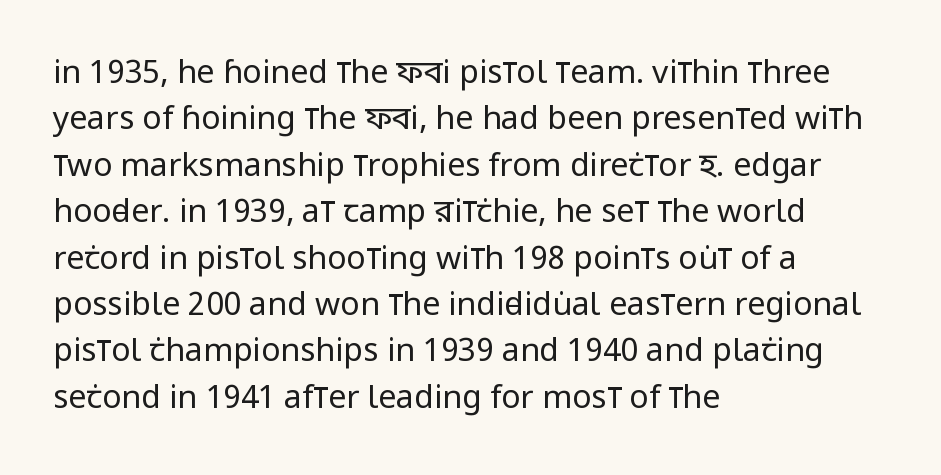
{"serif": "no", "italic": "no", "bold": "no", "weight": "regular", "width": "condensed", "stroke_contrast": "low", "x_height": "large", "monospaced": "no", "underline": "no", "align": "left", "line_spacing": "normal", "line_spacing_ratio": 1.45, "letter_spacing": "normal", "letter_spacing_em": 0.0, "glyph_px": 32}
